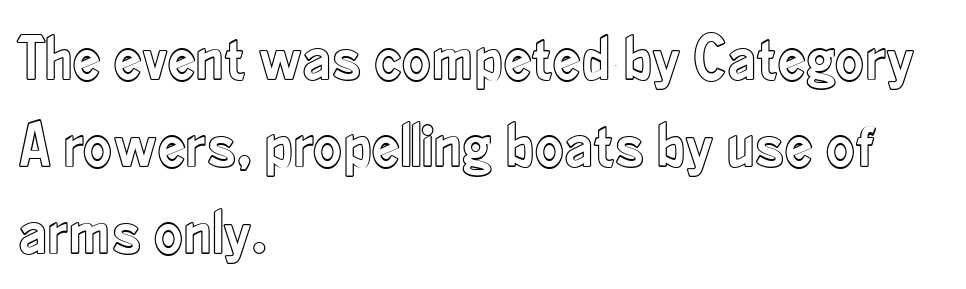
The image shows 63 px condensed type, upright; set left-aligned, normal line spacing (1.38x), normal letter spacing, not underlined; a small x-height.
